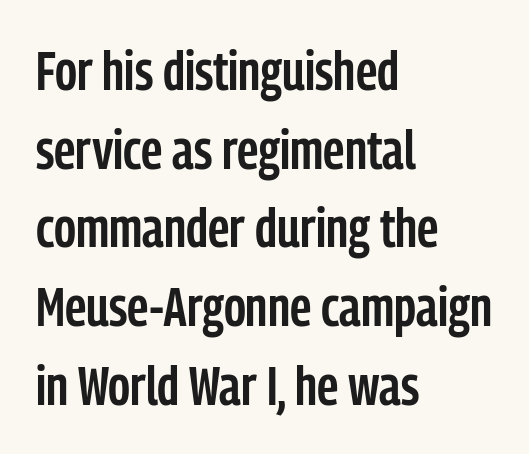
{"serif": "no", "italic": "no", "bold": "semi", "weight": "semibold", "width": "condensed", "stroke_contrast": "low", "x_height": "medium", "monospaced": "no", "underline": "no", "align": "left", "line_spacing": "normal", "line_spacing_ratio": 1.43, "letter_spacing": "normal", "letter_spacing_em": 0.0, "glyph_px": 55}
